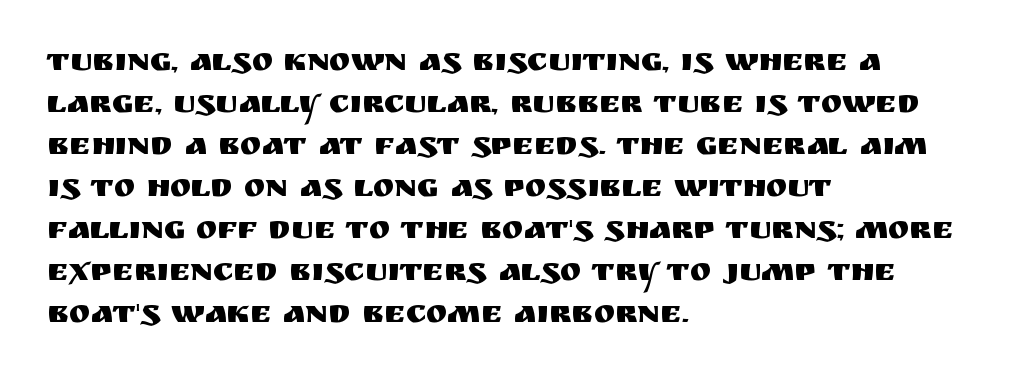
Nothing sits at the stroke ends, so this counts as sans-serif. These lines stack with their left ends in a neat column. Just letters on the line, the space beneath them empty. The face used here is proportionally spaced, like ordinary book or web type. Regarding leading, the lines here are spaced in the standard way.
